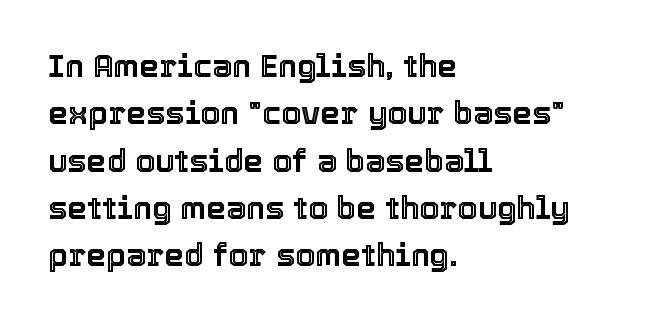
Q: Is the text italic (slanted)? A: No, it is upright.
Q: Is the text underlined? A: No.
Q: How is the paragraph aligned? A: Left-aligned.
Q: Is the spacing between letters normal or unusually wide? A: Normal.
Q: Is the spacing between lines tight, normal or loose? A: Normal.
Q: Width (condensed, normal, or wide)? A: Normal.
Q: x-height? A: Medium.
Q: Monospaced? A: No.
